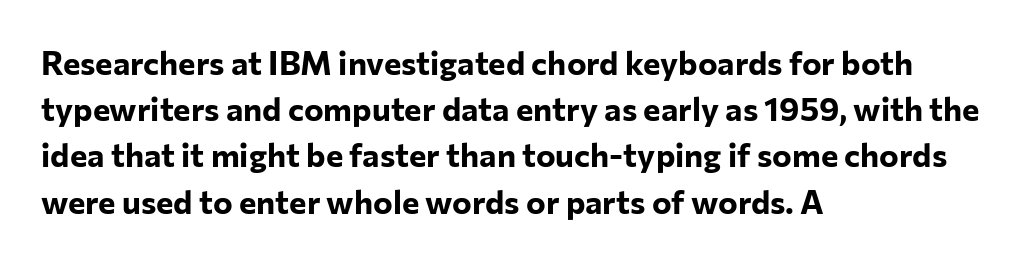
The typography opts for an upright posture over an oblique one. You can tell from the bare stems that sans-serif type was used. The glyphs are unaccompanied by any horizontal stroke below them. The rows are spaced the way most documents space them.
